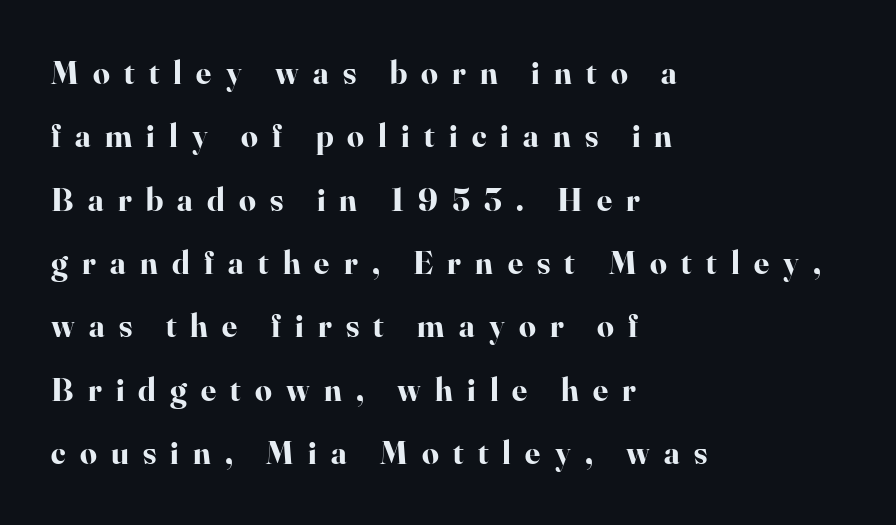
{"serif": "yes", "italic": "no", "bold": "yes", "weight": "bold", "width": "normal", "stroke_contrast": "high", "x_height": "small", "monospaced": "no", "underline": "no", "align": "left", "line_spacing": "loose", "line_spacing_ratio": 1.92, "letter_spacing": "wide", "letter_spacing_em": 0.43, "glyph_px": 33}
